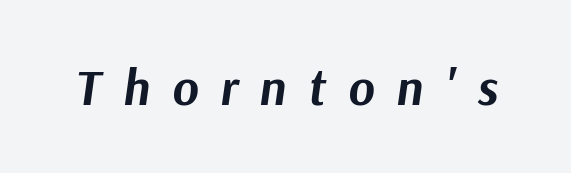
No word sits above an underline. This sample has the flowing, uneven cadence of proportional lettering. Compared with an ordinary text face, these strokes are far heavier — a full bold. Letter spacing: wide. The letters are slanted; this is an italic face.
